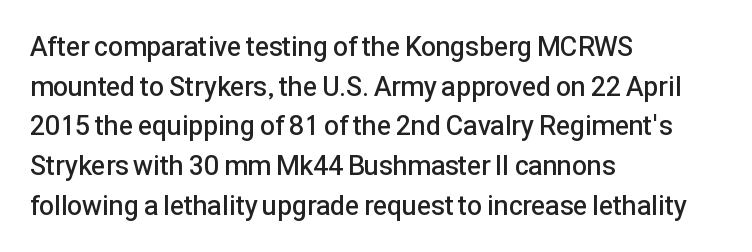
{"italic": "no", "bold": "semi", "underline": "no", "align": "left", "line_spacing": "normal", "line_spacing_ratio": 1.47, "letter_spacing": "normal", "letter_spacing_em": 0.0, "glyph_px": 27}
